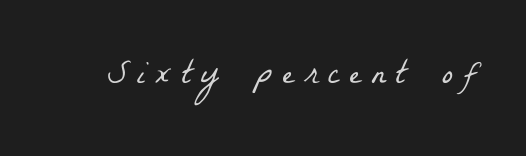
{"serif": "yes", "bold": "no", "weight": "light", "width": "condensed", "stroke_contrast": "low", "x_height": "medium", "monospaced": "no", "underline": "no", "letter_spacing": "wide", "letter_spacing_em": 0.32, "glyph_px": 33}
